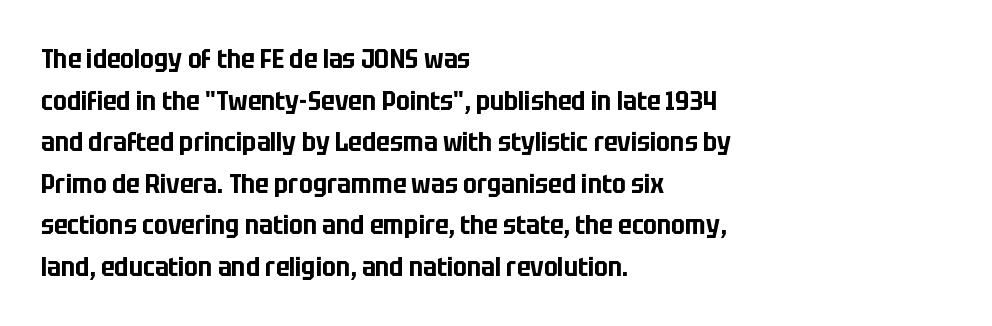
{"italic": "no", "underline": "no", "align": "left", "line_spacing": "normal", "line_spacing_ratio": 1.54, "letter_spacing": "normal", "letter_spacing_em": 0.0, "glyph_px": 27}
